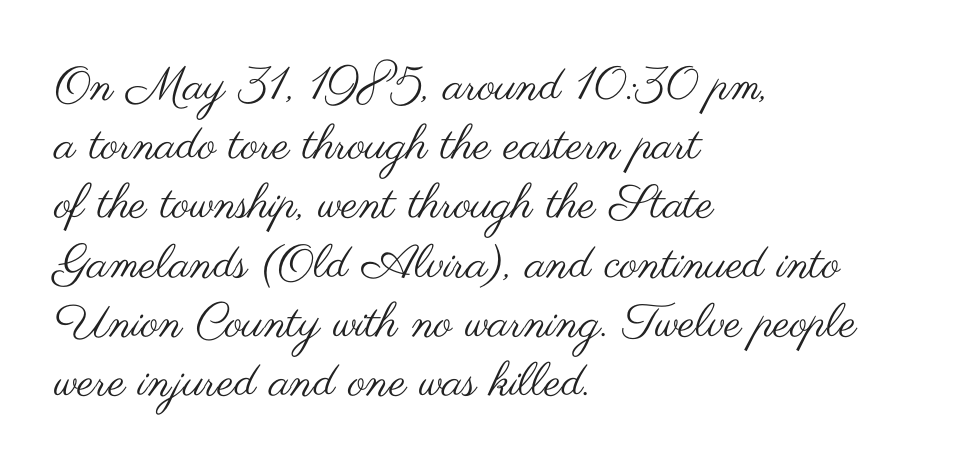
The image shows 47 px regular-weight, wide sans-serif type; set left-aligned, normal line spacing (1.26x), normal letter spacing, not underlined; medium stroke contrast and a small x-height.
